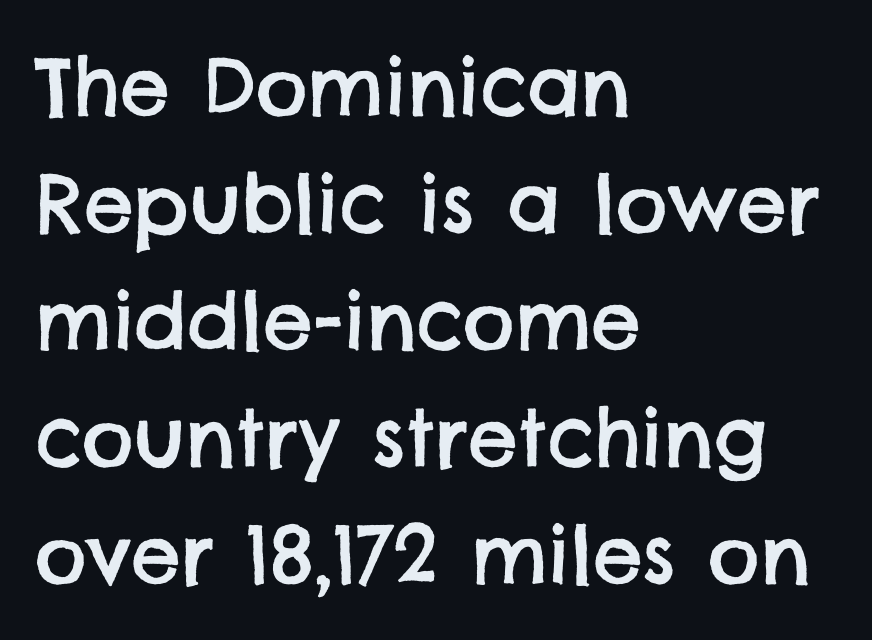
The ragged edge is on the right, which tells us the setting is flush left. Tracking value appears to be zero — textbook default spacing. Spacing verdict: proportional, widths tailored to each character. What's the leading like? Ordinary, nothing unusual. The foot of each line stays bare and open. A typesetter would label this face a sans.
